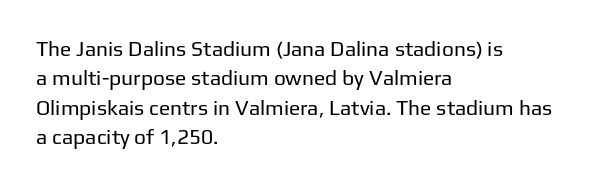
Q: Is the text bold? A: No.
Q: Is the text italic (slanted)? A: No, it is upright.
Q: Is the text underlined? A: No.
Q: How is the paragraph aligned? A: Left-aligned.
Q: Is the spacing between letters normal or unusually wide? A: Normal.
Q: Is the spacing between lines tight, normal or loose? A: Normal.
